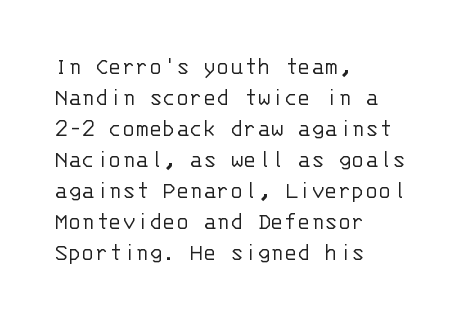
A light-to-regular cut is what we see here. Clear beneath every line of the passage. Vertical strokes here are truly vertical. The passage shown has conventional tracking throughout. Leftover space on each line is placed entirely after the last word.
